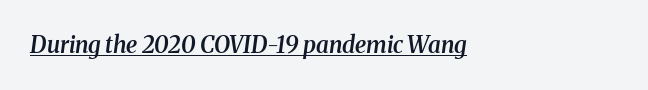
Students, this is semibold: more ink than regular, less than bold. Nobody touched the tracking dial on this one. Compared with undecorated copy, this sample adds a rule below the words. Would a proofreader flag this as italicized? Yes. Every row of glyphs begins at an identical x-position on the left.
